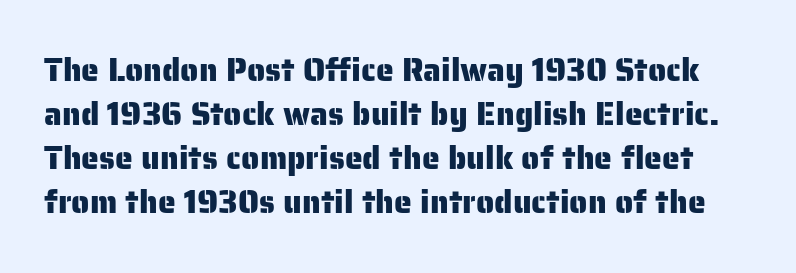
{"serif": "no", "italic": "no", "width": "normal", "stroke_contrast": "low", "x_height": "medium", "monospaced": "no", "underline": "no", "line_spacing": "normal", "line_spacing_ratio": 1.38, "letter_spacing": "normal", "letter_spacing_em": 0.0, "glyph_px": 32}
